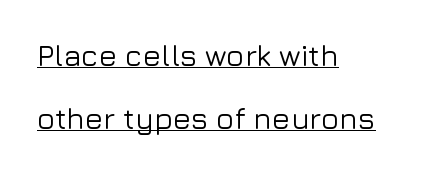
{"serif": "no", "italic": "no", "width": "normal", "stroke_contrast": "low", "x_height": "medium", "monospaced": "no", "underline": "yes", "align": "left", "line_spacing": "loose", "line_spacing_ratio": 2.09, "letter_spacing": "normal", "letter_spacing_em": 0.0, "glyph_px": 30}
